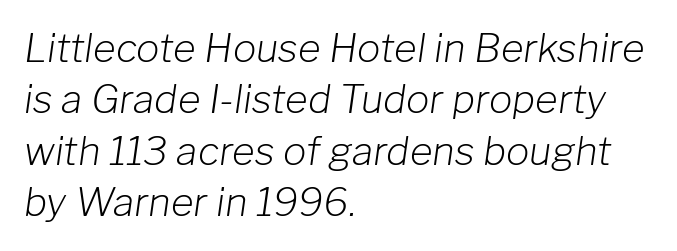
Caption: standard tracking, unaltered. Weight: in the light-to-regular range. Nobody drew a line under any word here. The passage shown stacks its lines at a standard gap. Short and long lines alike share a common starting point at left. Yep, that's italic — everything's leaning.
